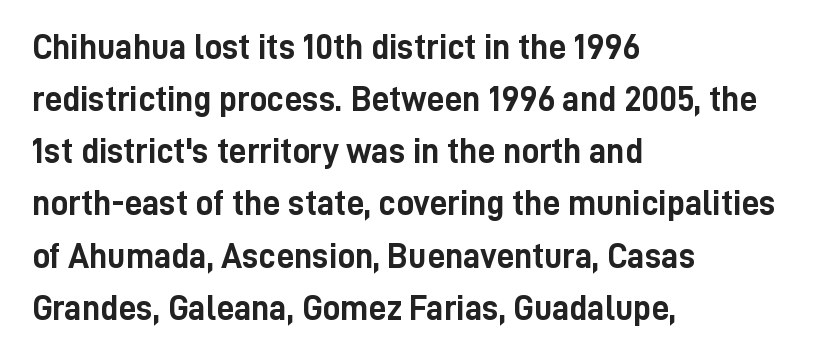
Q: Is the text bold? A: Yes.
Q: Is the text italic (slanted)? A: No, it is upright.
Q: Is the typeface a serif or a sans-serif typeface? A: Sans-serif.
Q: Is the text underlined? A: No.
Q: How is the paragraph aligned? A: Left-aligned.
Q: Is the spacing between letters normal or unusually wide? A: Normal.
Q: Is the spacing between lines tight, normal or loose? A: Normal.
Q: Width (condensed, normal, or wide)? A: Condensed.
Q: Stroke contrast? A: Low.
Q: x-height? A: Medium.
Q: Monospaced? A: No.
